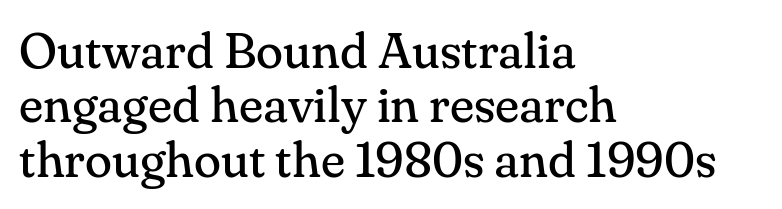
Rendered with straight, roman letterforms. Note: serifs present on the glyphs. Every row of glyphs begins at an identical x-position on the left. Students, note that the glyphs here touch the page at normal intervals. Proportional: the letters do not fall into vertical columns.
